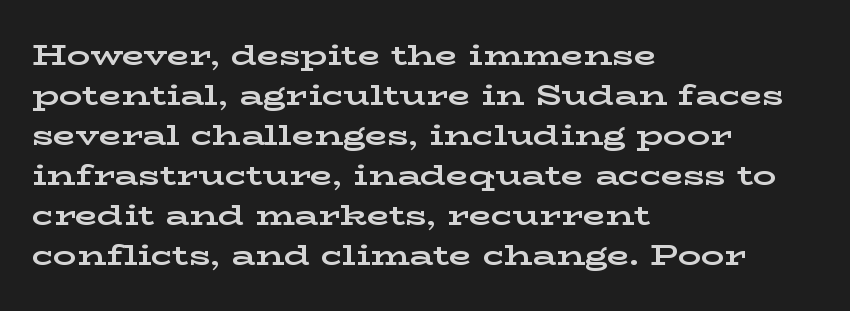
{"serif": "yes", "italic": "no", "bold": "yes", "weight": "bold", "width": "wide", "stroke_contrast": "low", "x_height": "medium", "monospaced": "no", "underline": "no", "align": "left", "line_spacing": "normal", "line_spacing_ratio": 1.38, "letter_spacing": "normal", "letter_spacing_em": 0.0, "glyph_px": 29}
